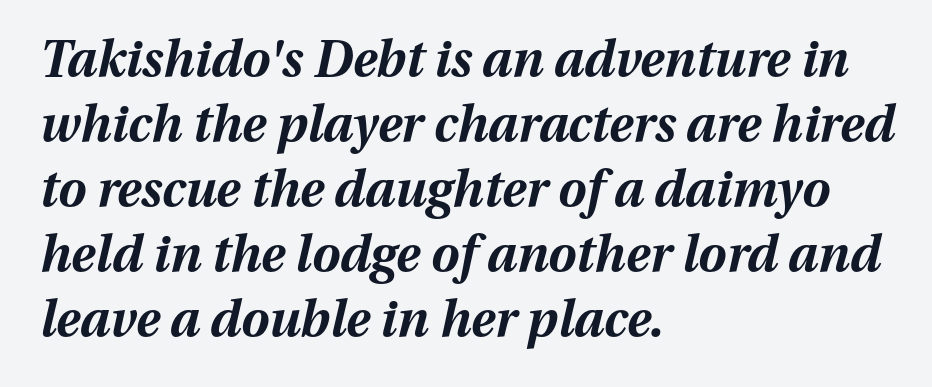
Q: Is the text bold? A: Yes.
Q: Is the text italic (slanted)? A: Yes, it leans right by about 13 degrees.
Q: Is the text underlined? A: No.
Q: How is the paragraph aligned? A: Left-aligned.
Q: Is the spacing between letters normal or unusually wide? A: Normal.
Q: Is the spacing between lines tight, normal or loose? A: Normal.
Q: Width (condensed, normal, or wide)? A: Normal.
Q: Stroke contrast? A: Medium.
Q: x-height? A: Medium.
Q: Monospaced? A: No.
